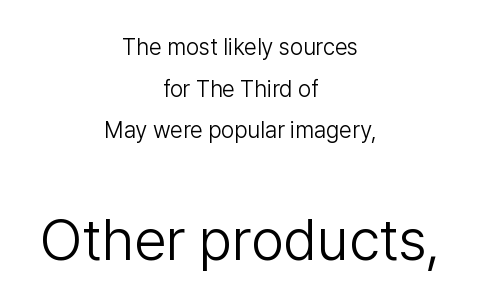
Q: Is the text bold? A: No.
Q: Is the text italic (slanted)? A: No, it is upright.
Q: Is the typeface a serif or a sans-serif typeface? A: Sans-serif.
Q: Is the text underlined? A: No.
Q: How is the paragraph aligned? A: Centered.
Q: Is the spacing between letters normal or unusually wide? A: Normal.
Q: Which block of text is set in a larger size, the first (top) or the second (bottom)? A: The second (bottom) one.
Q: Width (condensed, normal, or wide)? A: Normal.
Q: Stroke contrast? A: Low.
Q: x-height? A: Medium.
Q: Monospaced? A: No.
